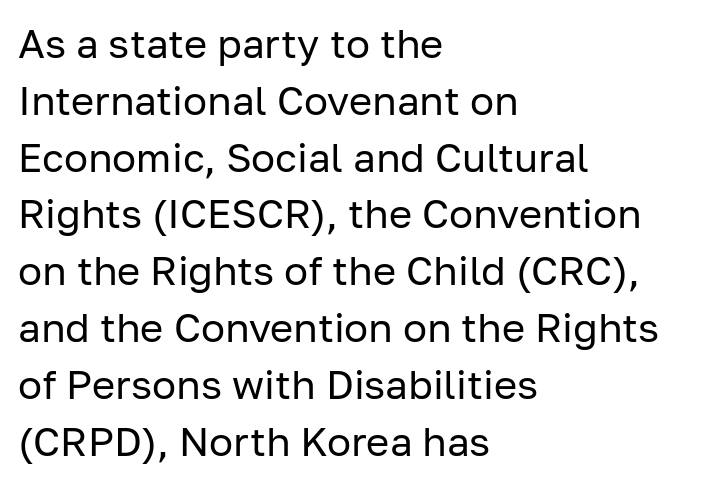
Q: Is the text bold? A: No.
Q: Is the text italic (slanted)? A: No, it is upright.
Q: Is the typeface a serif or a sans-serif typeface? A: Sans-serif.
Q: Is the text underlined? A: No.
Q: How is the paragraph aligned? A: Left-aligned.
Q: Is the spacing between letters normal or unusually wide? A: Normal.
Q: Is the spacing between lines tight, normal or loose? A: Normal.
Q: Width (condensed, normal, or wide)? A: Normal.
Q: Stroke contrast? A: Low.
Q: x-height? A: Medium.
Q: Monospaced? A: No.
